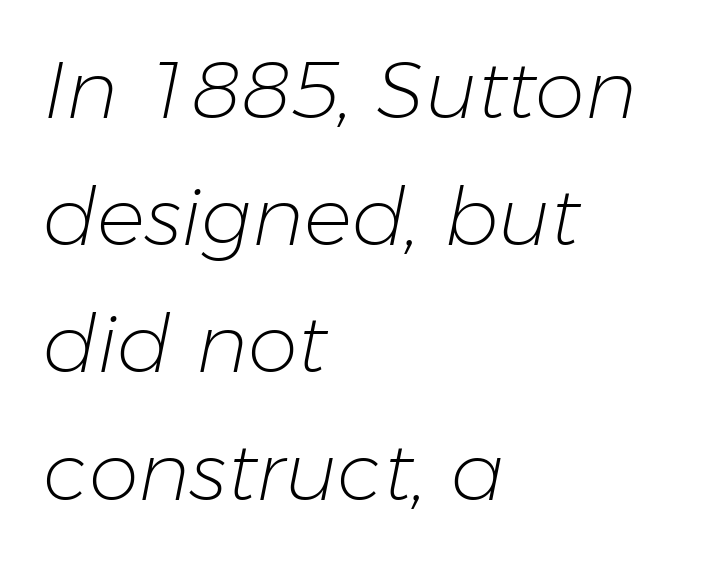
Q: Is the text bold? A: No.
Q: Is the text italic (slanted)? A: Yes, it leans right by about 11 degrees.
Q: Is the text underlined? A: No.
Q: How is the paragraph aligned? A: Left-aligned.
Q: Is the spacing between letters normal or unusually wide? A: Normal.
Q: Is the spacing between lines tight, normal or loose? A: Normal.
Q: Width (condensed, normal, or wide)? A: Normal.
Q: Stroke contrast? A: Low.
Q: x-height? A: Medium.
Q: Monospaced? A: No.
